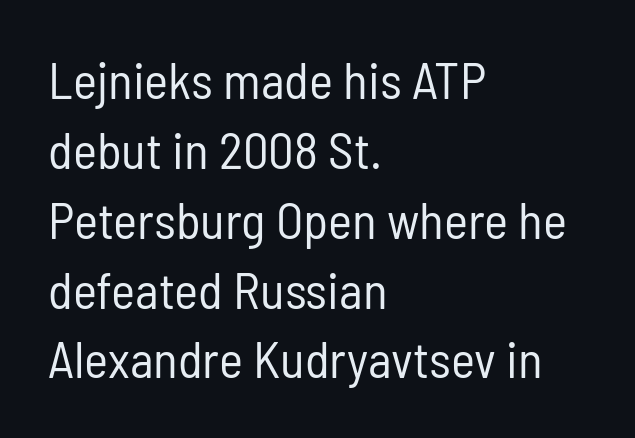
{"serif": "no", "italic": "no", "bold": "no", "weight": "regular", "width": "condensed", "stroke_contrast": "low", "x_height": "medium", "monospaced": "no", "underline": "no", "align": "left", "line_spacing": "normal", "line_spacing_ratio": 1.37, "letter_spacing": "normal", "letter_spacing_em": 0.0, "glyph_px": 51}
